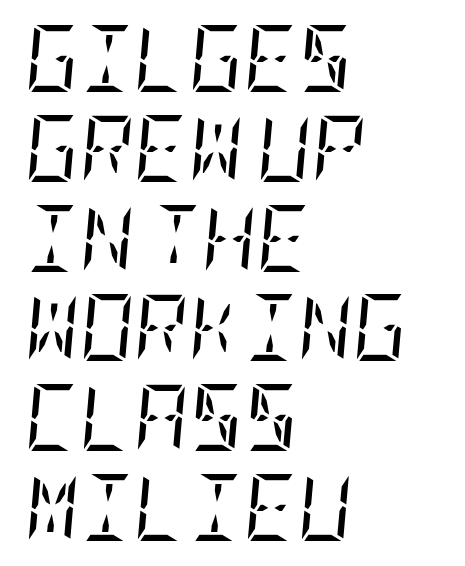
{"serif": "yes", "italic": "yes", "lean": "right", "slant_degrees": 5, "bold": "no", "weight": "regular", "width": "condensed", "stroke_contrast": "low", "x_height": "large", "underline": "no", "align": "left", "line_spacing": "normal", "line_spacing_ratio": 1.34, "letter_spacing": "normal", "letter_spacing_em": 0.0, "glyph_px": 67}
